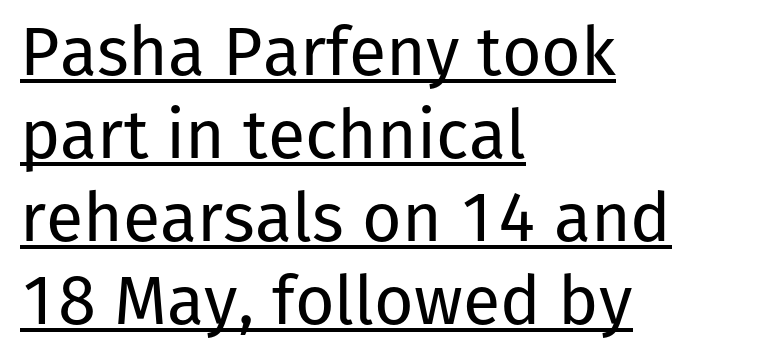
Q: Is the text bold? A: No.
Q: Is the text italic (slanted)? A: No, it is upright.
Q: Is the typeface a serif or a sans-serif typeface? A: Sans-serif.
Q: Is the text underlined? A: Yes.
Q: How is the paragraph aligned? A: Left-aligned.
Q: Is the spacing between letters normal or unusually wide? A: Normal.
Q: Width (condensed, normal, or wide)? A: Normal.
Q: Stroke contrast? A: Low.
Q: x-height? A: Medium.
Q: Monospaced? A: No.
